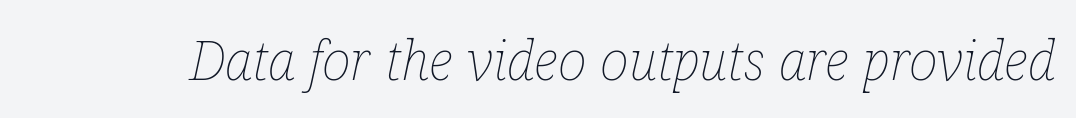
Only glyphs here, with clear space below each row. The letterforms sit shoulder to shoulder at normal distance. It's the slanting kind of type. Proportional: the letters do not fall into vertical columns.
